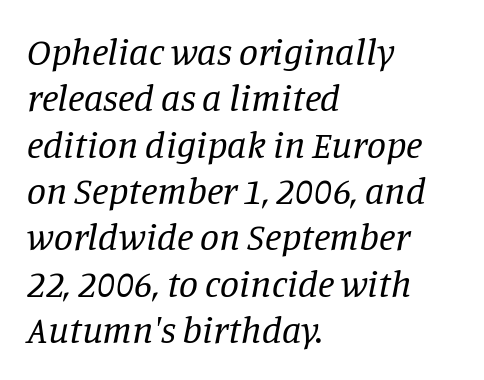
Q: Is the text bold? A: No.
Q: Is the text italic (slanted)? A: Yes, it leans right by about 11 degrees.
Q: Is the typeface a serif or a sans-serif typeface? A: Serif.
Q: Is the text underlined? A: No.
Q: How is the paragraph aligned? A: Left-aligned.
Q: Is the spacing between letters normal or unusually wide? A: Normal.
Q: Width (condensed, normal, or wide)? A: Normal.
Q: Stroke contrast? A: Low.
Q: x-height? A: Large.
Q: Monospaced? A: No.
